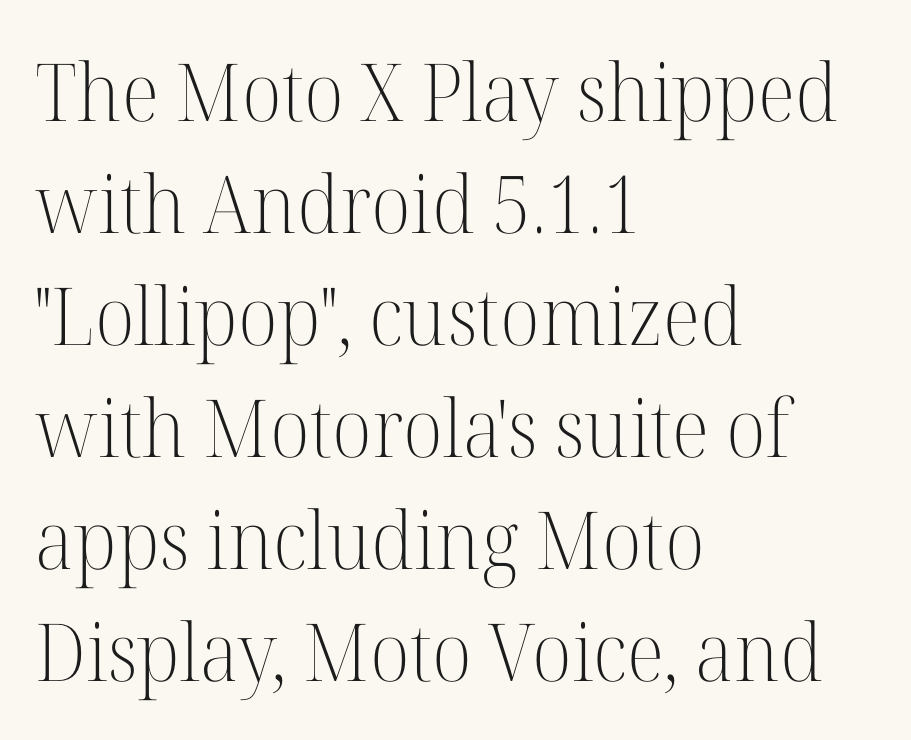
The image shows 80 px light serif type, upright; set left-aligned, normal line spacing (1.4x), normal letter spacing, not underlined; high stroke contrast and a medium x-height.
